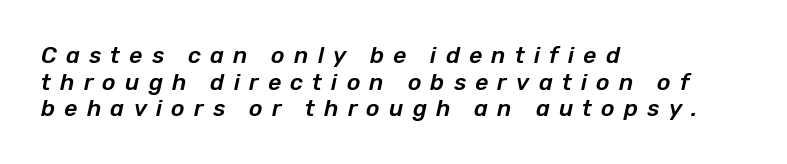
Q: Is the text italic (slanted)? A: Yes, it leans right by about 12 degrees.
Q: Is the text underlined? A: No.
Q: How is the paragraph aligned? A: Left-aligned.
Q: Is the spacing between letters normal or unusually wide? A: Unusually wide.
